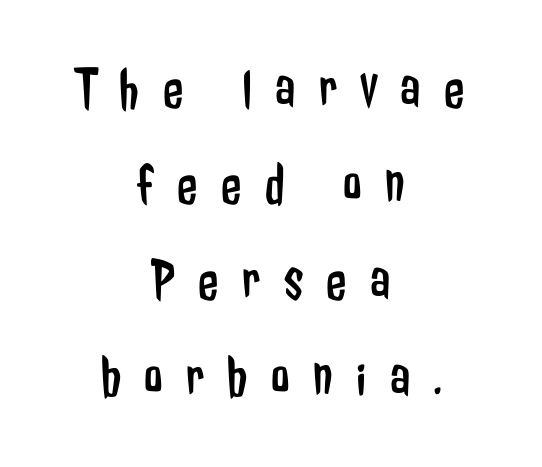
The image shows 59 px regular-weight, condensed sans-serif type, upright; set centered, normal line spacing (1.63x), unusually wide letter spacing (+0.4 em), not underlined; low stroke contrast and a medium x-height.
